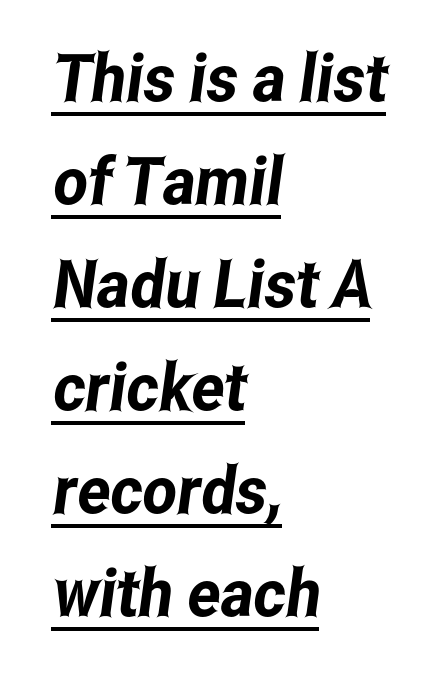
Q: Is the typeface a serif or a sans-serif typeface? A: Sans-serif.
Q: Is the text underlined? A: Yes.
Q: How is the paragraph aligned? A: Left-aligned.
Q: Is the spacing between letters normal or unusually wide? A: Normal.
Q: Is the spacing between lines tight, normal or loose? A: Normal.
Q: Width (condensed, normal, or wide)? A: Condensed.
Q: Stroke contrast? A: Low.
Q: x-height? A: Medium.
Q: Monospaced? A: No.
